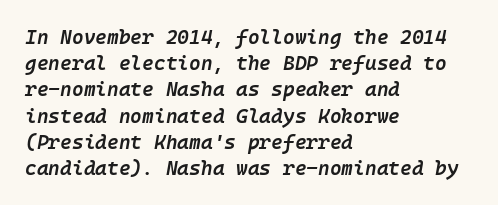
Quick note: underline off. The block of text has a typical density, with ordinary space between rows. The glyphs look as if they've been sheared to an angle. Here the glyphs are tracked normally, forming tight word shapes. A somewhat darkened texture: the type is semibold rather than bold. Line starts are locked; line ends wander.
